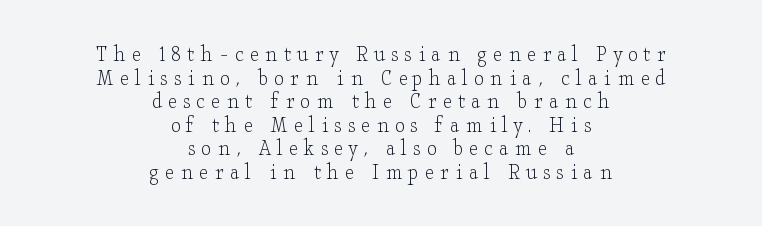
Q: Is the text bold? A: No.
Q: Is the text italic (slanted)? A: No, it is upright.
Q: Is the text underlined? A: No.
Q: How is the paragraph aligned? A: Centered.
Q: Is the spacing between letters normal or unusually wide? A: Unusually wide.
Q: Is the spacing between lines tight, normal or loose? A: Tight.
